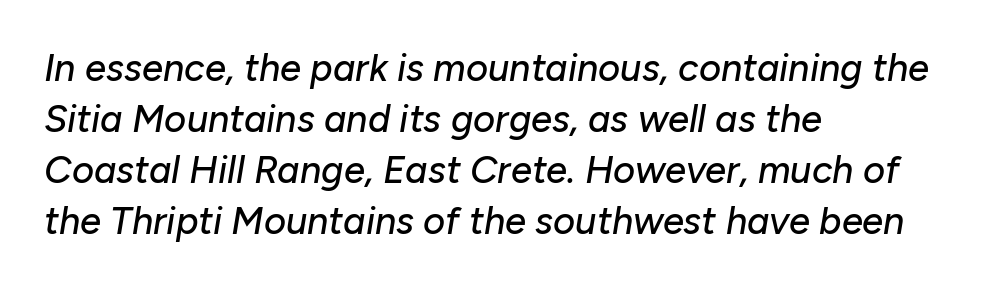
Leading: standard. Honestly, there is no underline to notice here at all. Tracking here is standard; glyphs follow each other at the usual distance. Notice how the stems are inclined rather than vertical — that's the hallmark of italics. This rendering uses left alignment, leaving the right contour irregular. The letters advance in unequal steps, a hallmark of proportional type.
